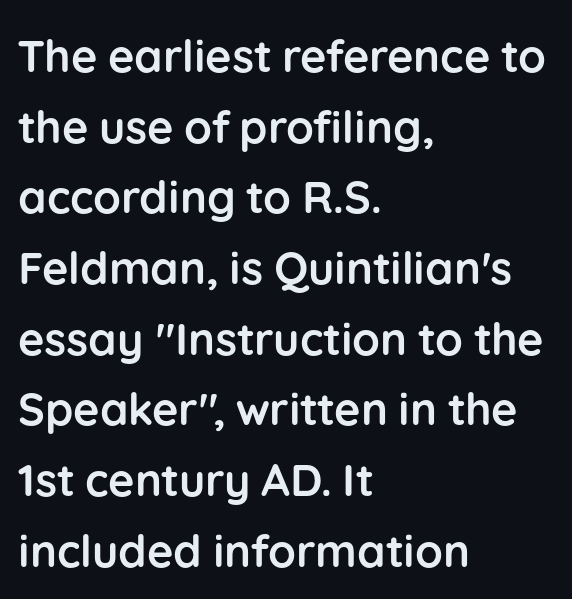
Q: Is the text bold? A: Yes.
Q: Is the text italic (slanted)? A: No, it is upright.
Q: Is the typeface a serif or a sans-serif typeface? A: Sans-serif.
Q: Is the text underlined? A: No.
Q: How is the paragraph aligned? A: Left-aligned.
Q: Is the spacing between letters normal or unusually wide? A: Normal.
Q: Is the spacing between lines tight, normal or loose? A: Normal.
Q: Width (condensed, normal, or wide)? A: Normal.
Q: Stroke contrast? A: Low.
Q: x-height? A: Medium.
Q: Monospaced? A: No.
